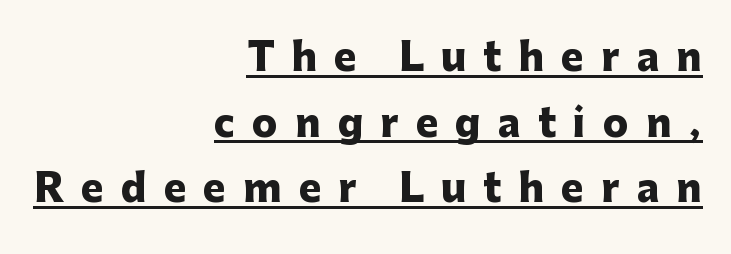
{"serif": "no", "italic": "no", "bold": "yes", "weight": "heavy", "width": "normal", "stroke_contrast": "low", "x_height": "medium", "monospaced": "no", "underline": "yes", "align": "right", "line_spacing_ratio": 1.73, "letter_spacing": "wide", "letter_spacing_em": 0.45, "glyph_px": 38}
